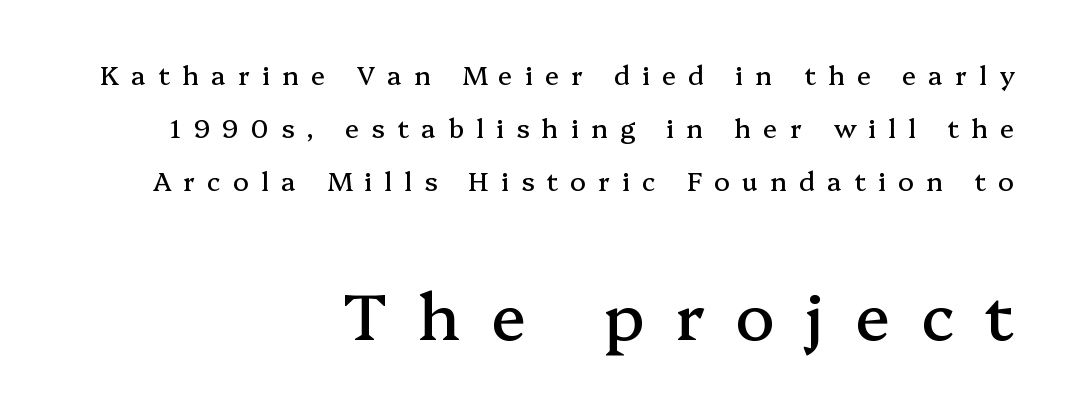
Bare-footed words on every line. In terms of letterspacing, this is a distinctly airy, spread setting. Each letter's strokes conclude with small projecting serifs. Style check: upright. Short and long lines alike share a common ending point at right.
